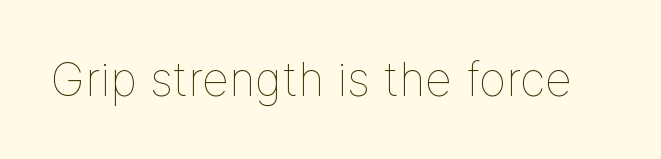
The image shows 46 px thin type, upright; set normal letter spacing, not underlined; low stroke contrast and a medium x-height.
